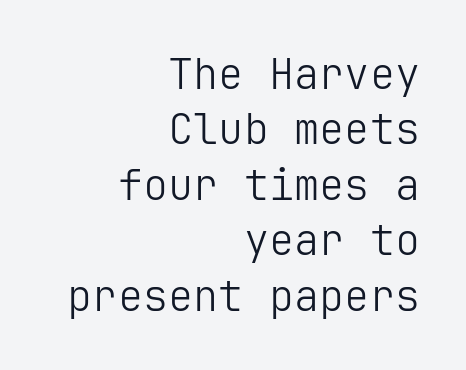
The image shows 42 px light sans-serif type, upright; set right-aligned, normal line spacing (1.32x), normal letter spacing, not underlined; low stroke contrast and a medium x-height.
